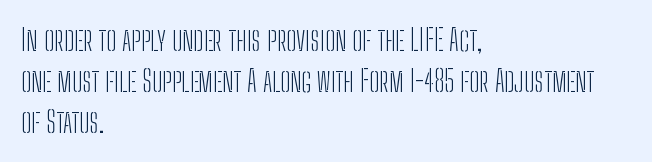
The rendering uses natural spacing where letterforms have individual widths. This sample uses plain, unmodified letter spacing. I'd call this a sans setting — the letters go barefoot. The weight tops out at a normal text grade.
